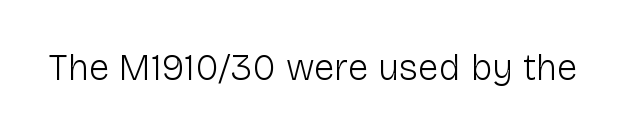
{"serif": "no", "italic": "no", "bold": "no", "weight": "light", "width": "normal", "stroke_contrast": "low", "x_height": "medium", "monospaced": "no", "underline": "no", "letter_spacing": "normal", "letter_spacing_em": 0.0, "glyph_px": 37}
